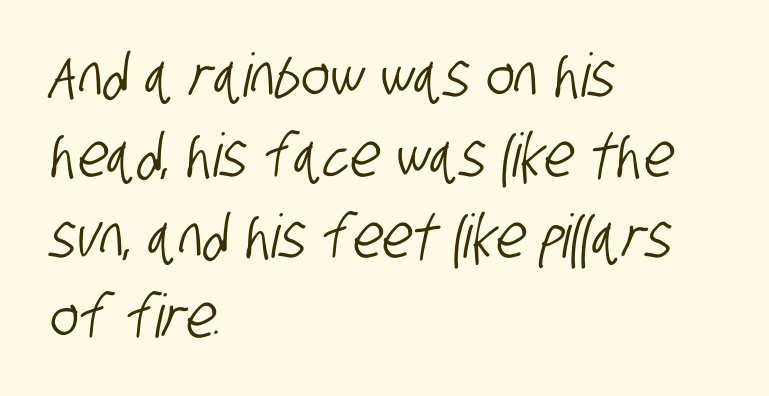
Students, note that the glyphs here touch the page at normal intervals. Each letter keeps its own natural width here, so spacing adapts to shape. Successive baselines arrive at the customary interval. Plain, unruled lines of type.
